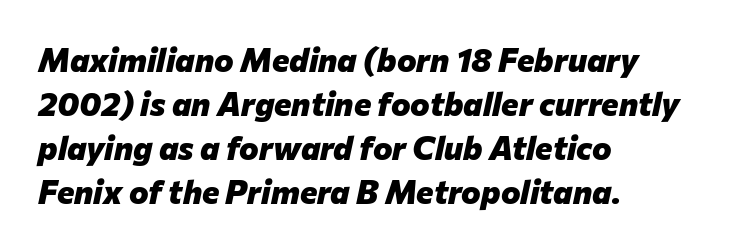
The image shows 33 px heavy type, italic (leaning right); set left-aligned, normal line spacing (1.33x), normal letter spacing, not underlined; low stroke contrast and a medium x-height.
